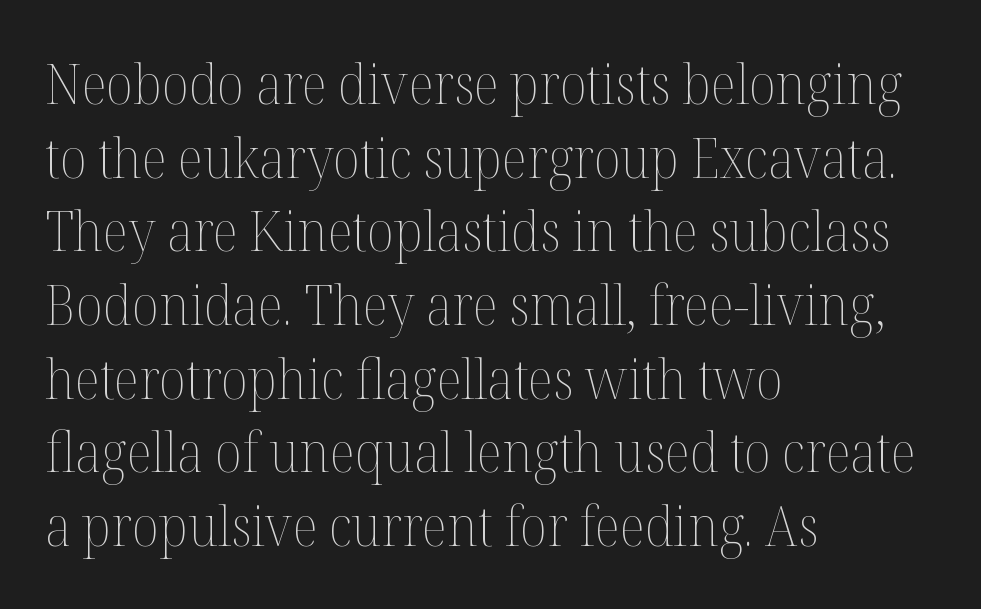
{"italic": "no", "bold": "no", "weight": "thin", "width": "normal", "stroke_contrast": "medium", "x_height": "medium", "monospaced": "no", "underline": "no", "align": "left", "line_spacing": "normal", "line_spacing_ratio": 1.34, "letter_spacing": "normal", "letter_spacing_em": 0.0, "glyph_px": 55}
